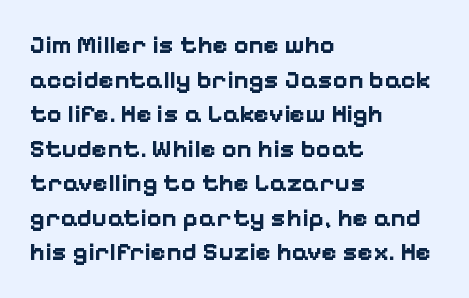
Do the letters lean? They stand straight. Standard letterfit; no display-style spreading of the glyphs. The strip under each line holds only bare page. The rendering anchors every line to the left-hand side. The glyphs have the mass of a bold cut. Quick note: interline space is typical.
